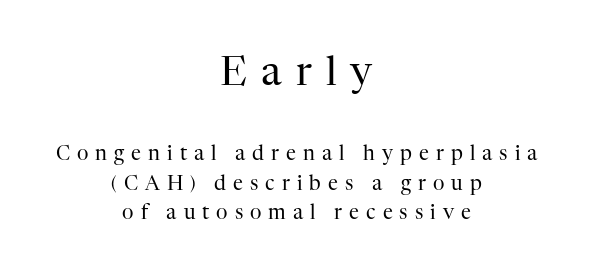
{"serif": "yes", "italic": "no", "bold": "no", "weight": "regular", "width": "normal", "stroke_contrast": "high", "x_height": "medium", "monospaced": "no", "underline": "no", "align": "center", "line_spacing": "normal", "line_spacing_ratio": 1.46, "letter_spacing": "wide", "letter_spacing_em": 0.35, "larger_block": "first", "size_ratio": 2.0, "glyph_px": 40}
